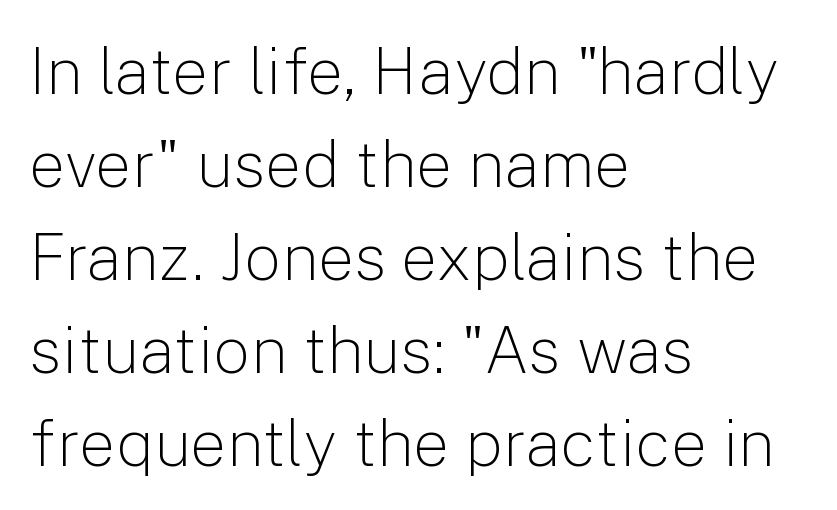
{"serif": "no", "italic": "no", "bold": "no", "weight": "light", "width": "normal", "stroke_contrast": "low", "x_height": "medium", "monospaced": "no", "underline": "no", "align": "left", "line_spacing": "normal", "line_spacing_ratio": 1.43, "letter_spacing": "normal", "letter_spacing_em": 0.0, "glyph_px": 65}
